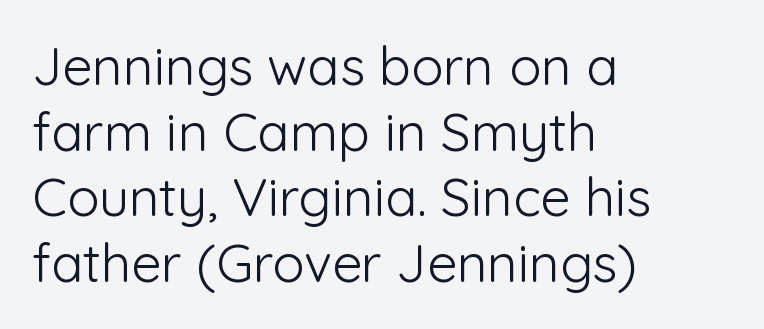
Q: Is the text bold? A: No.
Q: Is the text italic (slanted)? A: No, it is upright.
Q: Is the typeface a serif or a sans-serif typeface? A: Sans-serif.
Q: Is the text underlined? A: No.
Q: How is the paragraph aligned? A: Left-aligned.
Q: Is the spacing between letters normal or unusually wide? A: Normal.
Q: Width (condensed, normal, or wide)? A: Normal.
Q: Stroke contrast? A: Low.
Q: x-height? A: Medium.
Q: Monospaced? A: No.
